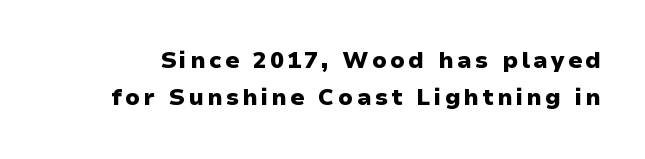
{"italic": "no", "bold": "yes", "underline": "no", "line_spacing": "normal", "line_spacing_ratio": 1.61, "glyph_px": 23}
